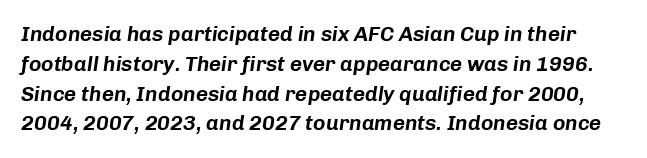
Q: Is the text italic (slanted)? A: Yes, it leans right by about 8 degrees.
Q: Is the text underlined? A: No.
Q: Is the spacing between letters normal or unusually wide? A: Normal.
Q: Is the spacing between lines tight, normal or loose? A: Normal.
